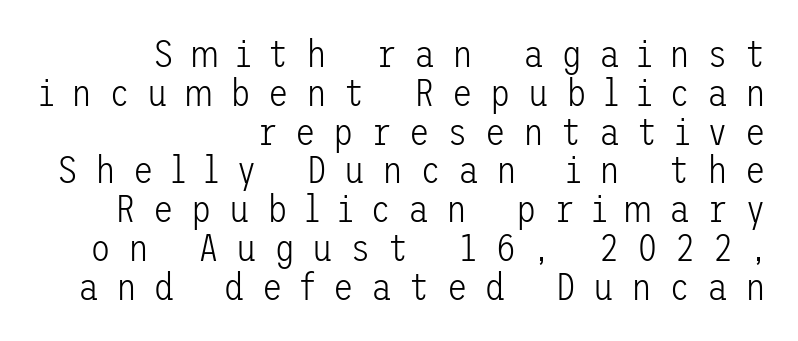
Plain, unruled lines of type. These lines stack with their right ends in a neat column. In terms of posture, this sample is upright. Baseline-to-baseline distance is barely more than the letter height. Is this a sans? Yes — the strokes have no serifs. These glyphs show unthickened strokes, regular width or finer.
